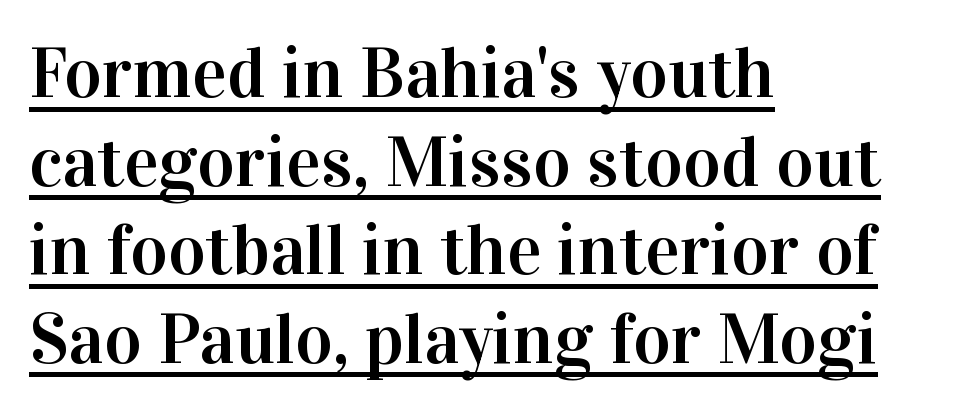
Q: Is the text italic (slanted)? A: No, it is upright.
Q: Is the typeface a serif or a sans-serif typeface? A: Serif.
Q: Is the text underlined? A: Yes.
Q: How is the paragraph aligned? A: Left-aligned.
Q: Is the spacing between letters normal or unusually wide? A: Normal.
Q: Width (condensed, normal, or wide)? A: Normal.
Q: Stroke contrast? A: High.
Q: x-height? A: Medium.
Q: Monospaced? A: No.
